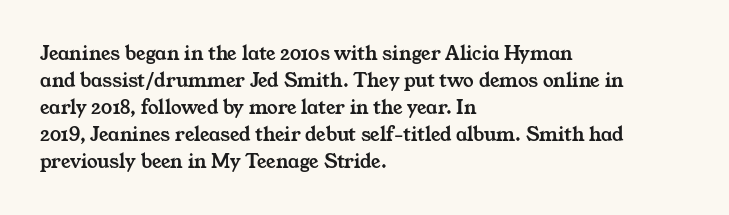
The image shows 21 px text type; set left-aligned, normal line spacing (1.29x), normal letter spacing, not underlined.
